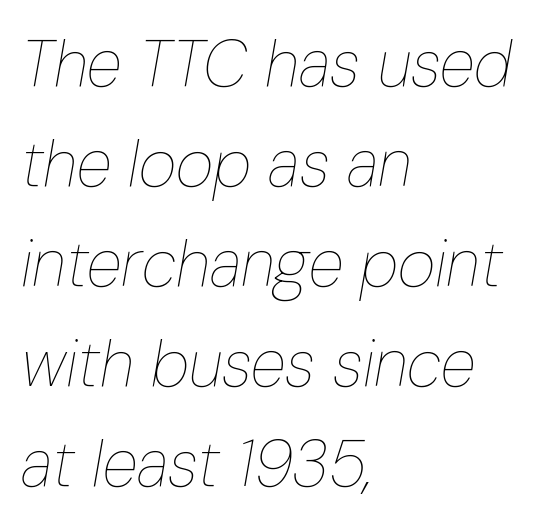
The string is rendered with underlining switched off. The letters are slanted; this is an italic face. Does extra space separate the letters? No, they use regular spacing. One glance says typical: line gaps are just what's usual. No letter is thick-stroked: the sample isn't bold.
